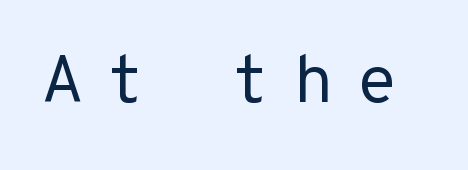
The letterforms stand isolated, each surrounded by extra space. Stem width sits at or under what a default text font uses. These lines are composed in type without serifs. The specimen omits any rule beneath the text block's lines.
